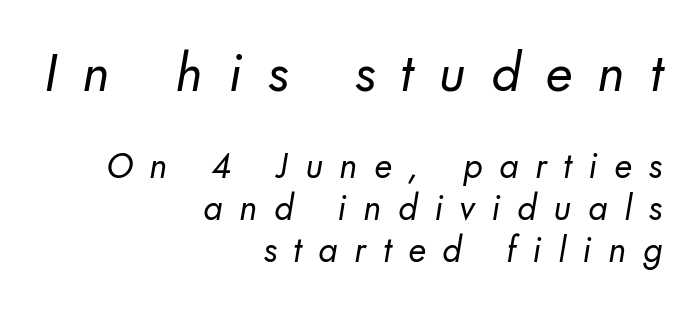
{"serif": "no", "bold": "no", "weight": "regular", "width": "normal", "stroke_contrast": "low", "x_height": "small", "monospaced": "no", "underline": "no", "align": "right", "line_spacing_ratio": 1.2, "letter_spacing": "wide", "letter_spacing_em": 0.48, "larger_block": "first", "size_ratio": 1.51, "glyph_px": 53}
